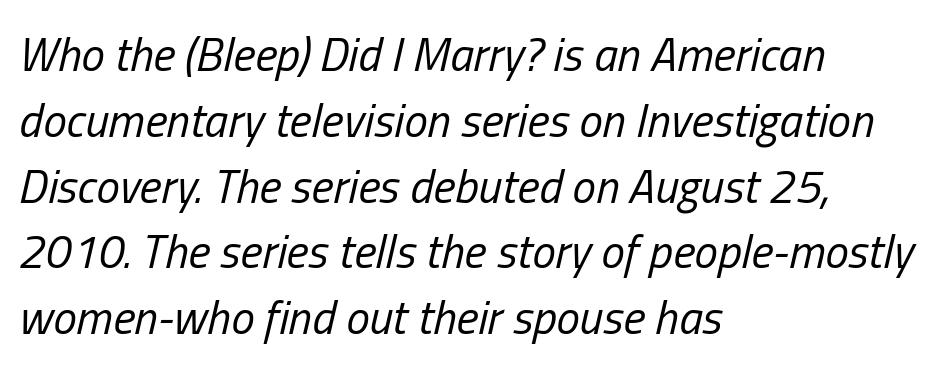
The gap between lines stays unmarked. Inter-character spacing is left at the font's built-in metrics. The designer left line spacing at the default. Is this a heavy cut? Hardly; it is regular or lighter.
